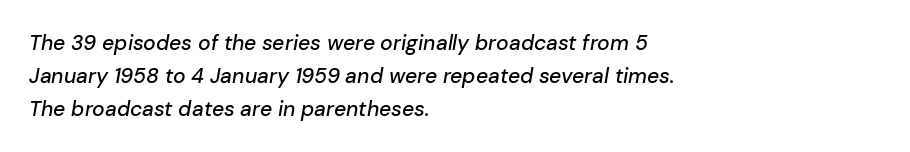
The paragraph shown leans on its left margin. The letters are slanted; this is an italic face. The line texture is even and compact thanks to regular tracking. Rule under the text: the space is simply empty. Vertical spacing — default.
